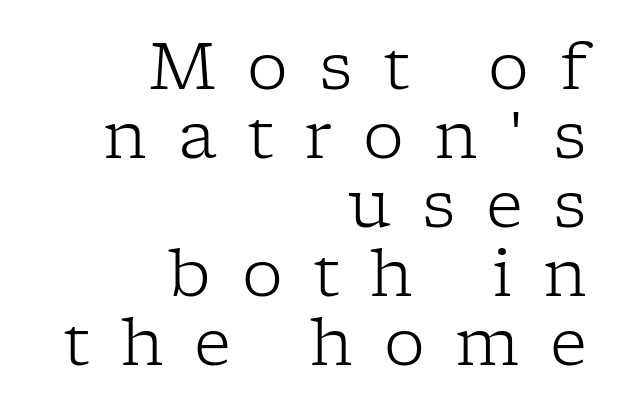
Q: Is the text bold? A: No.
Q: Is the text italic (slanted)? A: No, it is upright.
Q: Is the typeface a serif or a sans-serif typeface? A: Serif.
Q: Is the text underlined? A: No.
Q: How is the paragraph aligned? A: Right-aligned.
Q: Is the spacing between letters normal or unusually wide? A: Unusually wide.
Q: Is the spacing between lines tight, normal or loose? A: Tight.
Q: Width (condensed, normal, or wide)? A: Normal.
Q: Stroke contrast? A: Low.
Q: x-height? A: Medium.
Q: Monospaced? A: No.
